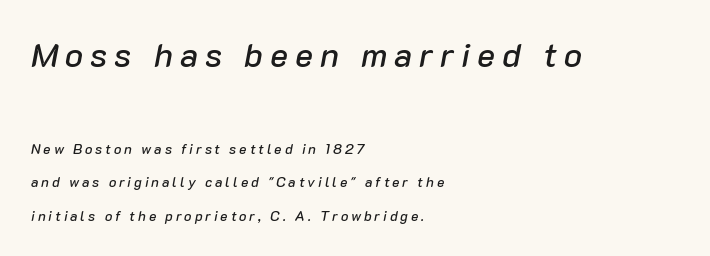
The image shows 34 px text type, italic (leaning right); set left-aligned, loose line spacing (2.38x), unusually wide letter spacing (+0.2 em), not underlined; the first (top) block is 2.43x larger; low stroke contrast and a medium x-height.
